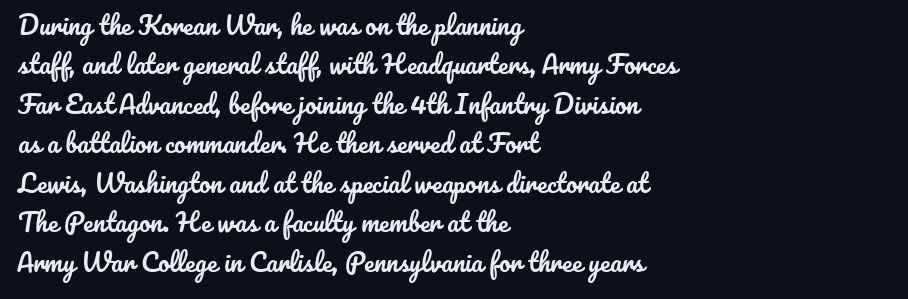
The image shows 25 px text type; set left-aligned, normal line spacing (1.58x), normal letter spacing, not underlined.
